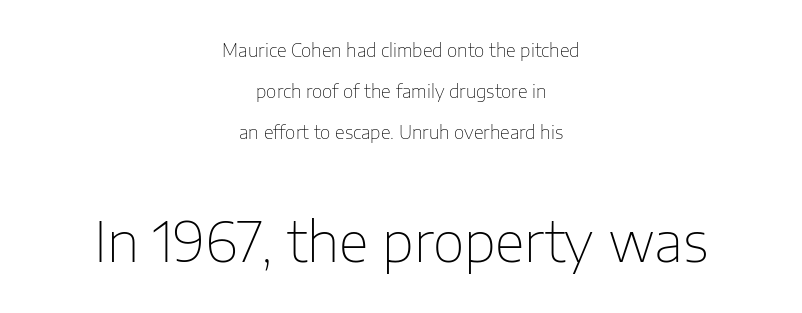
The foot of each line stays bare and open. The passage shown has conventional tracking throughout. The type family on display is of the sans-serif kind. Is there any slant? The stems are plumb. Looks like regular typesetting: each glyph gets only the width it needs. This reads as an unemphasized weight, regular at the heaviest.
